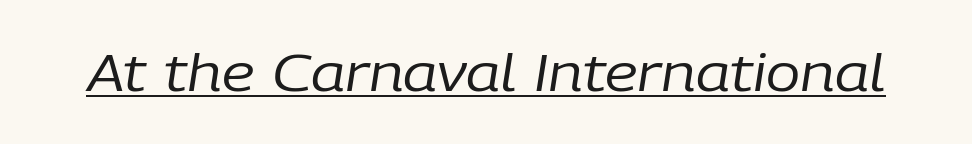
Proportional: the letters do not fall into vertical columns. The typography opts for an oblique posture over an upright one. Observe the ordinary spacing: letters are neighbours, not strangers. Underlining? Definitely there. Vertical stems look standard width or narrower in stroke.
